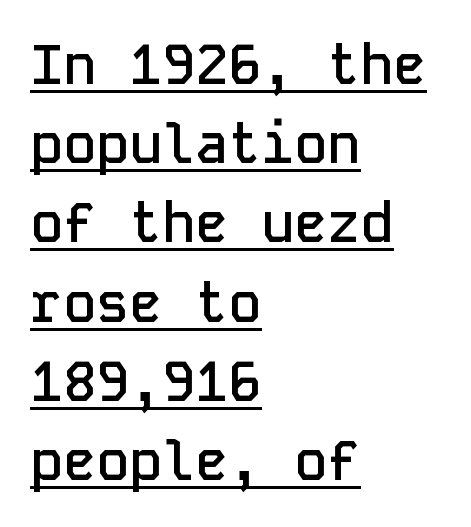
Q: Is the text bold? A: Semi-bold.
Q: Is the text italic (slanted)? A: No, it is upright.
Q: Is the typeface a serif or a sans-serif typeface? A: Sans-serif.
Q: Is the text underlined? A: Yes.
Q: How is the paragraph aligned? A: Left-aligned.
Q: Is the spacing between letters normal or unusually wide? A: Normal.
Q: Is the spacing between lines tight, normal or loose? A: Normal.
Q: Width (condensed, normal, or wide)? A: Normal.
Q: Stroke contrast? A: Low.
Q: x-height? A: Medium.
Q: Monospaced? A: Yes.
